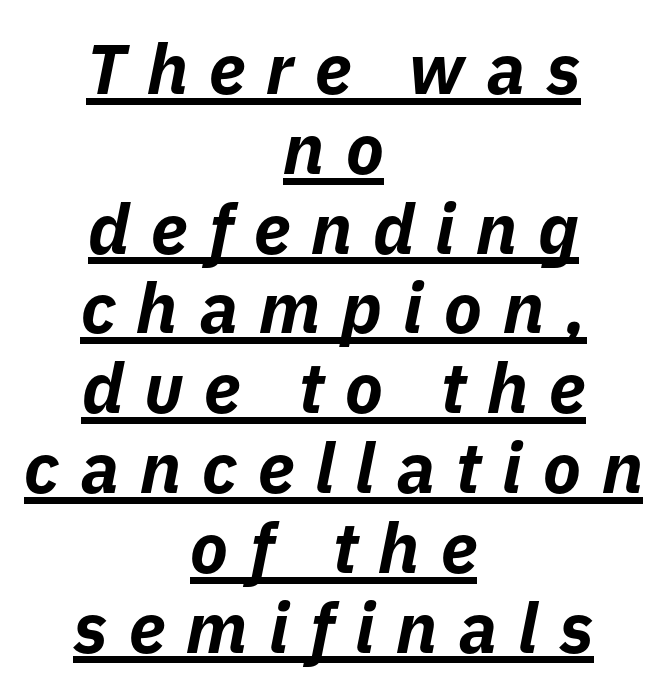
The image shows 70 px bold type, italic (leaning right); set centered, tight line spacing (1.14x), unusually wide letter spacing (+0.3 em), underlined; low stroke contrast and a medium x-height.
